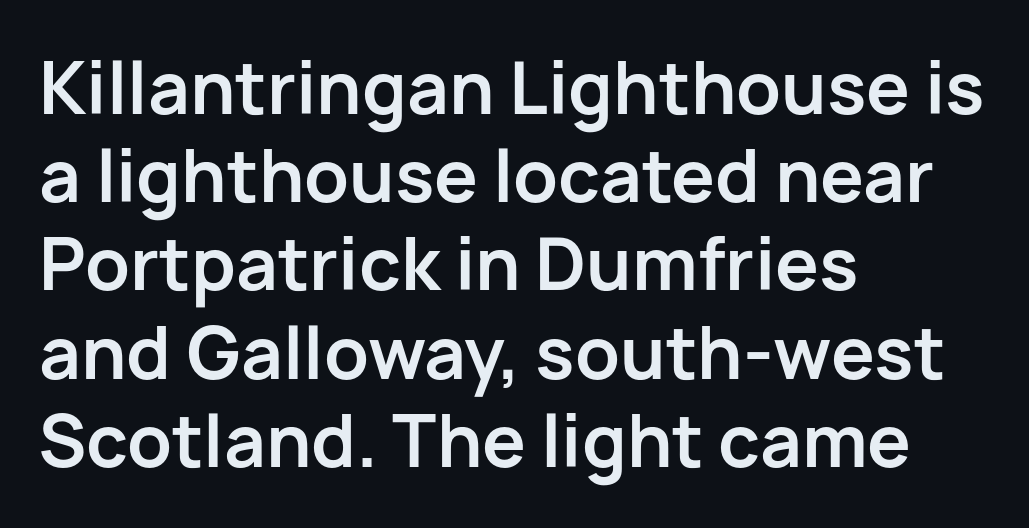
{"serif": "no", "italic": "no", "bold": "yes", "weight": "bold", "width": "normal", "stroke_contrast": "low", "x_height": "medium", "monospaced": "no", "underline": "no", "align": "left", "line_spacing": "normal", "line_spacing_ratio": 1.26, "letter_spacing": "normal", "letter_spacing_em": 0.0, "glyph_px": 70}
